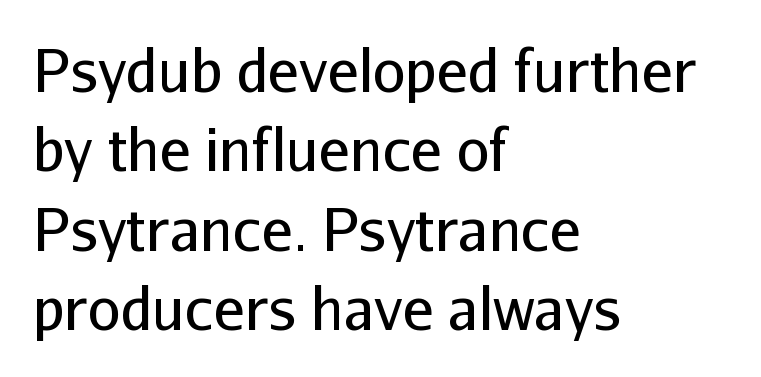
{"serif": "no", "italic": "no", "bold": "no", "weight": "regular", "width": "normal", "stroke_contrast": "low", "x_height": "medium", "monospaced": "no", "underline": "no", "align": "left", "line_spacing": "normal", "line_spacing_ratio": 1.37, "letter_spacing": "normal", "letter_spacing_em": 0.0, "glyph_px": 58}
